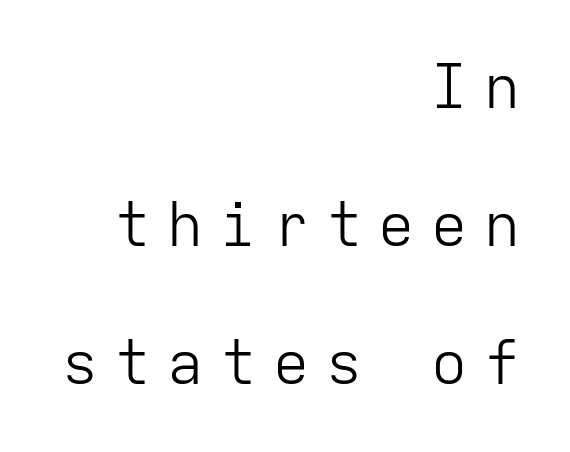
Only glyphs here, with clear space below each row. The letters stand straight up with perfectly vertical stems. The face used here is a sans, in the tradition of grotesques and geometrics. The font is comparable to plain body text, perhaps lighter. The tracking reads as deliberately expanded to a designer's eye.
